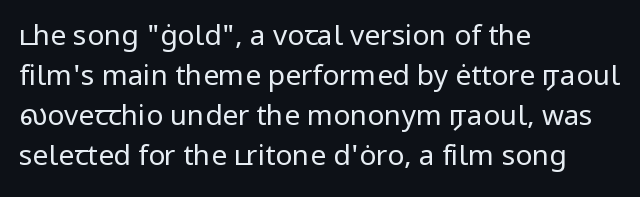
Q: Is the text bold? A: No.
Q: Is the text italic (slanted)? A: No, it is upright.
Q: Is the typeface a serif or a sans-serif typeface? A: Sans-serif.
Q: Is the text underlined? A: No.
Q: How is the paragraph aligned? A: Left-aligned.
Q: Is the spacing between letters normal or unusually wide? A: Normal.
Q: Is the spacing between lines tight, normal or loose? A: Normal.
Q: Width (condensed, normal, or wide)? A: Normal.
Q: Stroke contrast? A: Low.
Q: x-height? A: Medium.
Q: Monospaced? A: No.
